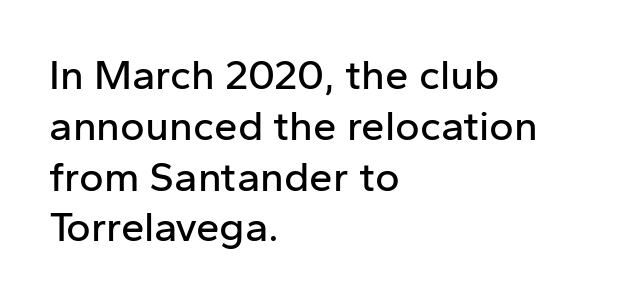
The image shows 42 px sans-serif type, upright; set left-aligned, line spacing 1.21x, normal letter spacing, not underlined; low stroke contrast and a medium x-height.
